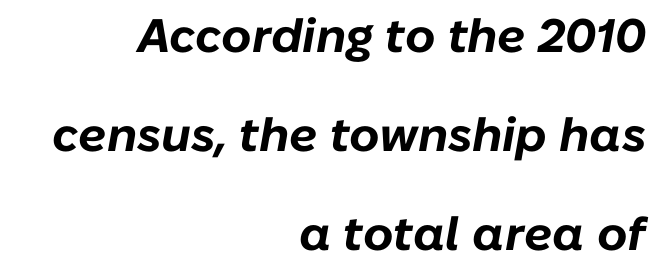
{"italic": "yes", "lean": "right", "slant_degrees": 10, "bold": "yes", "weight": "bold", "width": "normal", "stroke_contrast": "low", "x_height": "medium", "monospaced": "no", "underline": "no", "align": "right", "line_spacing": "loose", "line_spacing_ratio": 2.11, "letter_spacing": "normal", "letter_spacing_em": 0.0, "glyph_px": 47}
